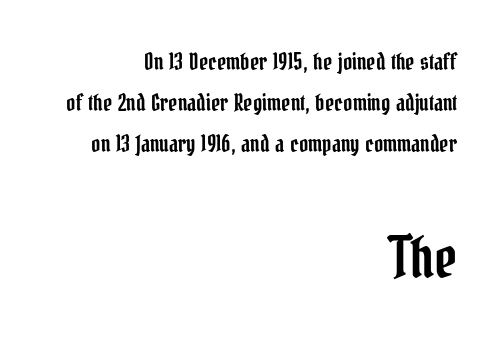
{"serif": "yes", "italic": "no", "width": "condensed", "stroke_contrast": "low", "x_height": "medium", "monospaced": "no", "underline": "no", "align": "right", "line_spacing_ratio": 1.86, "letter_spacing": "normal", "letter_spacing_em": 0.0, "larger_block": "second", "size_ratio": 2.5, "glyph_px": 55}
